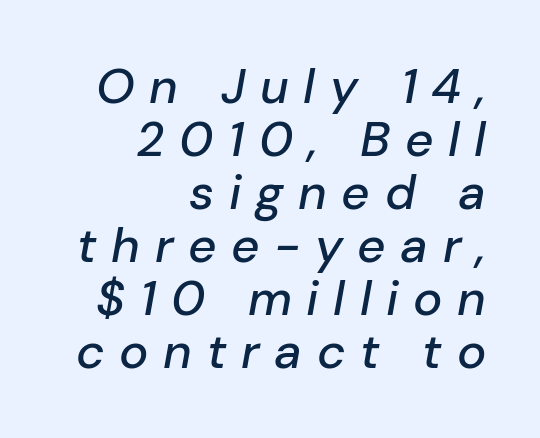
The image shows 49 px text type, italic (leaning right); set right-aligned, tight line spacing (1.08x), unusually wide letter spacing (+0.3 em), not underlined; low stroke contrast and a medium x-height.
